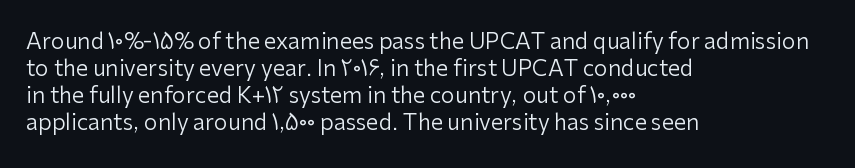
Beneath every word, the page is bare. The lettering holds an erect, upright posture throughout. Caption: face not bold, strokes unweighted. The gaps between neighbouring characters are ordinary and unremarkable.
